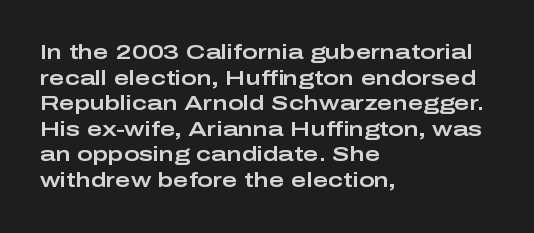
The image shows 21 px text type, upright; set left-aligned, line spacing 1.22x, normal letter spacing, not underlined.
